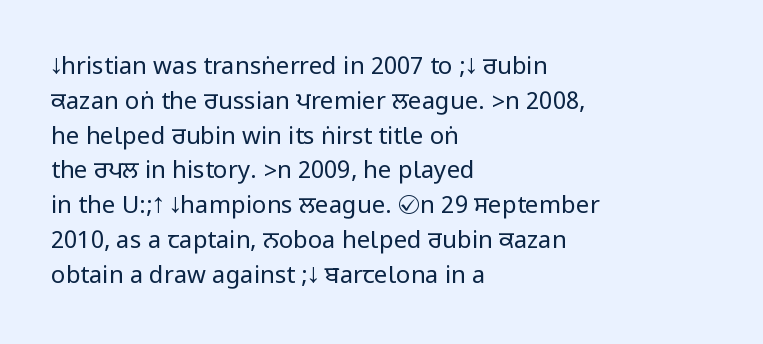
The image shows 24 px text type, upright; set left-aligned, normal line spacing (1.45x), normal letter spacing, not underlined.
